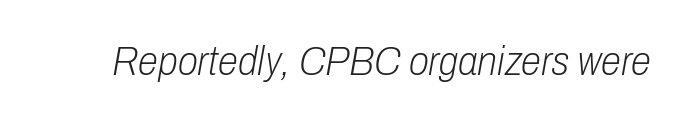
Q: Is the text bold? A: No.
Q: Is the text italic (slanted)? A: Yes, it leans right by about 10 degrees.
Q: Is the text underlined? A: No.
Q: Is the spacing between letters normal or unusually wide? A: Normal.
Q: Width (condensed, normal, or wide)? A: Condensed.
Q: Stroke contrast? A: Low.
Q: x-height? A: Medium.
Q: Monospaced? A: No.
